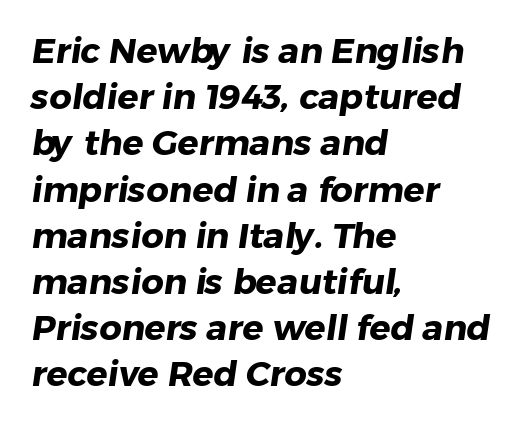
A typesetter would call this zero additional tracking. Notice how descenders clear the ascenders below comfortably — that's standard leading. Varying glyph widths throughout — classic text-font behaviour. The paragraph shown leans on its left margin. Clear beneath every line of the passage.
